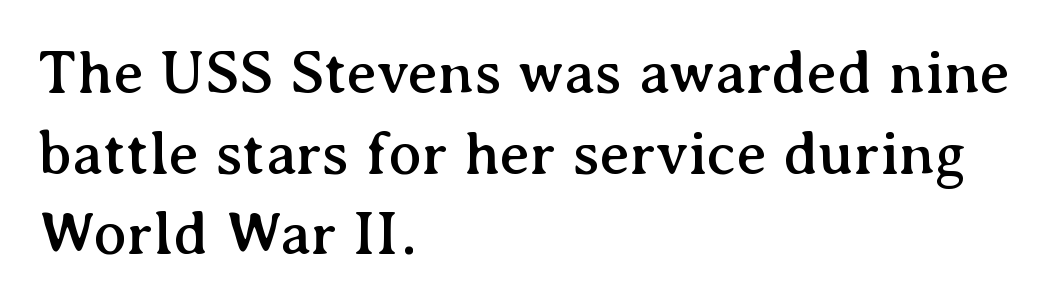
{"serif": "yes", "italic": "no", "width": "normal", "stroke_contrast": "medium", "x_height": "medium", "monospaced": "no", "underline": "no", "align": "left", "line_spacing": "normal", "line_spacing_ratio": 1.3, "letter_spacing": "normal", "letter_spacing_em": 0.0, "glyph_px": 62}
